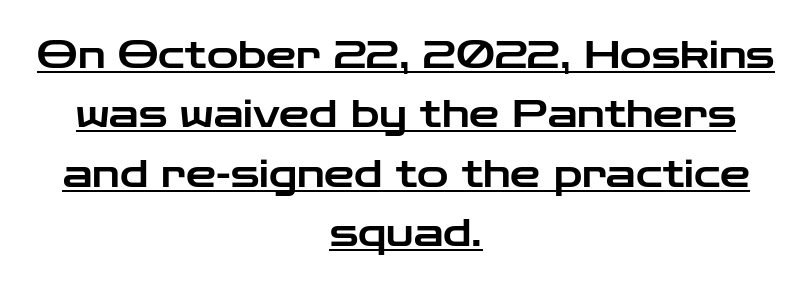
The image shows 38 px wide sans-serif type, upright; set centered, normal line spacing (1.56x), normal letter spacing, underlined; low stroke contrast and a medium x-height.
